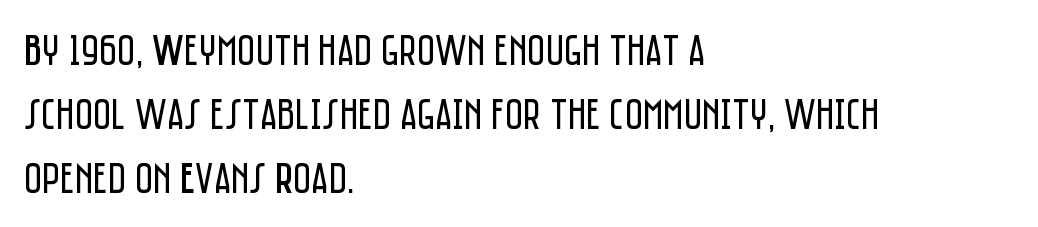
The image shows 44 px regular-weight, condensed sans-serif type, upright; set left-aligned, normal line spacing (1.45x), normal letter spacing, not underlined; low stroke contrast and a large x-height.
